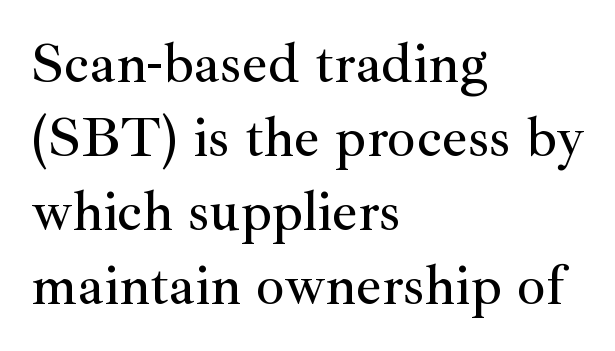
Does the leading feel generous? No, just average. A serif font was chosen for this passage. The passage shown has conventional tracking throughout. These lines stack with their left ends in a neat column. Glance below the letters and you will spot only blank space.
